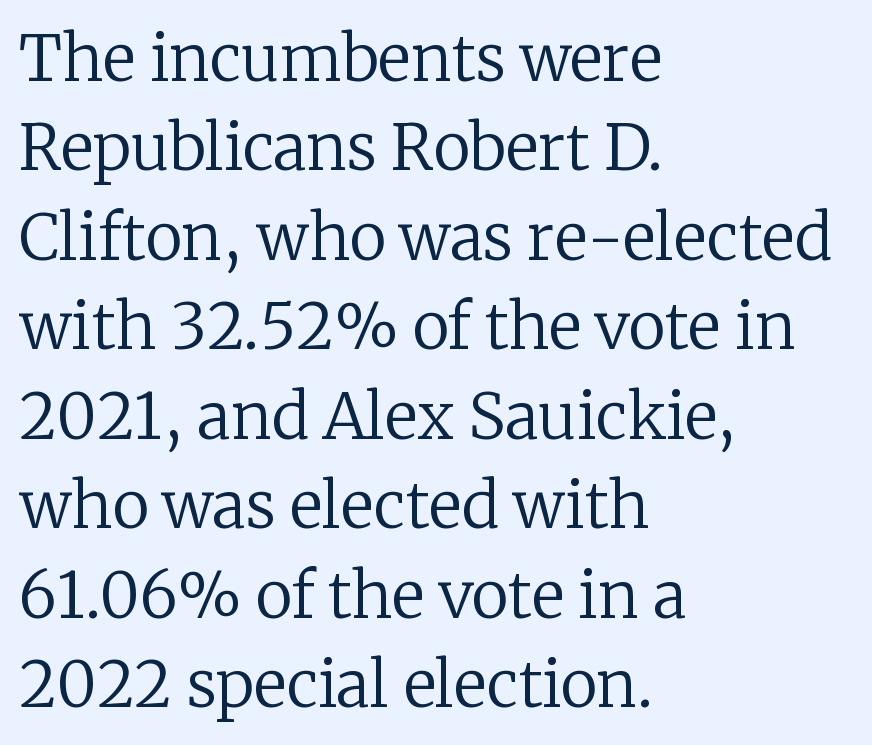
To sum up the face: it has serifs. Does extra space separate the letters? No, they use regular spacing. Lines of text with bare space underneath. A typesetter would call this proportional, since set widths differ per character. Horizontal alignment here is leftward, the default for most running prose. A quiet, ordinary-to-light weight characterises the typeface.
